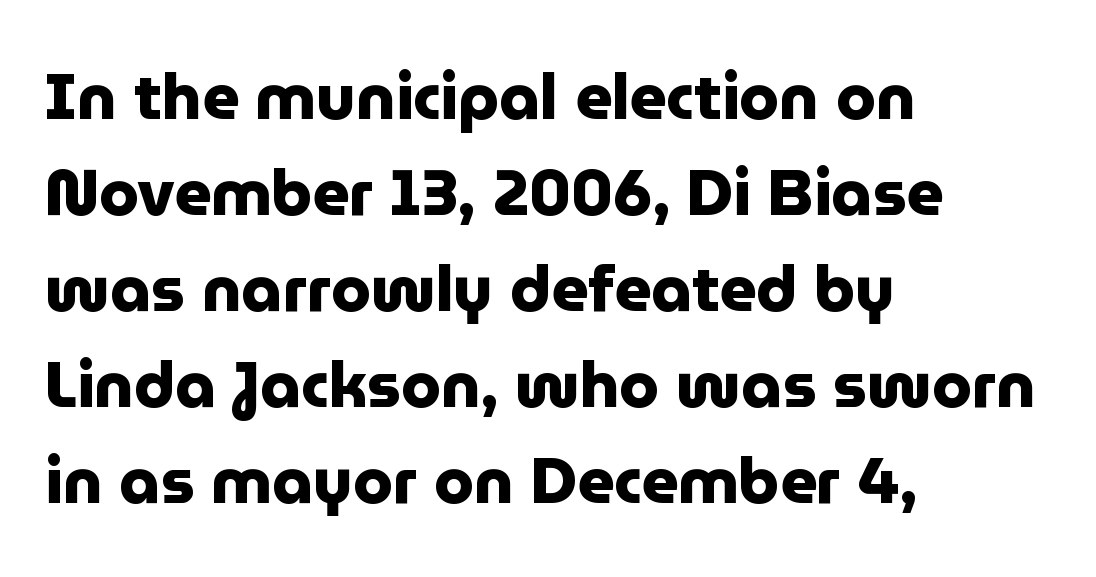
The image shows 64 px heavy sans-serif type, upright; set left-aligned, normal line spacing (1.5x), normal letter spacing, not underlined; low stroke contrast and a medium x-height.
